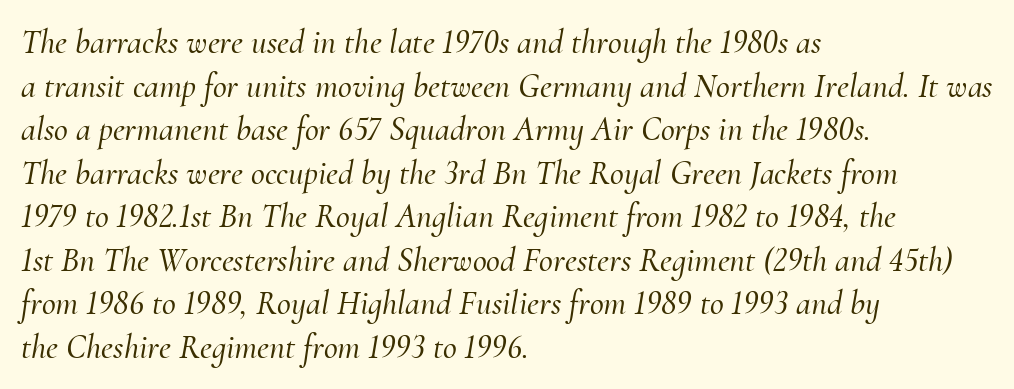
Q: Is the text italic (slanted)? A: Yes, it leans right by about 10 degrees.
Q: Is the typeface a serif or a sans-serif typeface? A: Serif.
Q: Is the text underlined? A: No.
Q: How is the paragraph aligned? A: Left-aligned.
Q: Is the spacing between letters normal or unusually wide? A: Normal.
Q: Is the spacing between lines tight, normal or loose? A: Normal.
Q: Width (condensed, normal, or wide)? A: Normal.
Q: Stroke contrast? A: Medium.
Q: x-height? A: Small.
Q: Monospaced? A: No.
